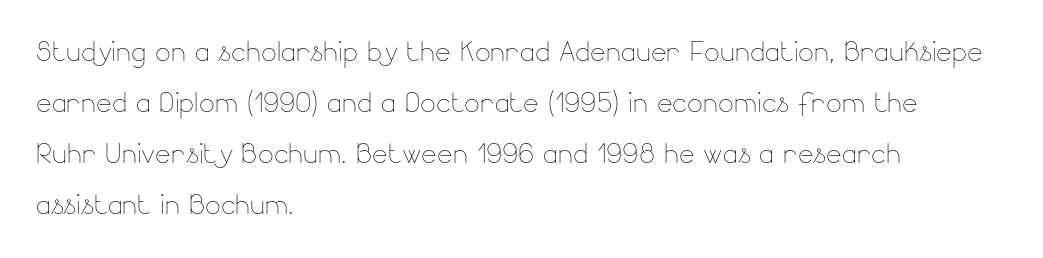
The image shows 37 px thin type, upright; set left-aligned, normal line spacing (1.38x), normal letter spacing, not underlined; low stroke contrast and a small x-height.
